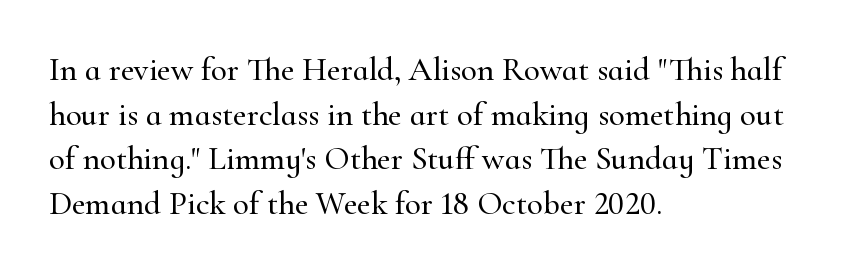
Q: Is the text italic (slanted)? A: No, it is upright.
Q: Is the typeface a serif or a sans-serif typeface? A: Serif.
Q: Is the text underlined? A: No.
Q: How is the paragraph aligned? A: Left-aligned.
Q: Is the spacing between letters normal or unusually wide? A: Normal.
Q: Is the spacing between lines tight, normal or loose? A: Normal.
Q: Width (condensed, normal, or wide)? A: Normal.
Q: Stroke contrast? A: High.
Q: x-height? A: Small.
Q: Monospaced? A: No.
